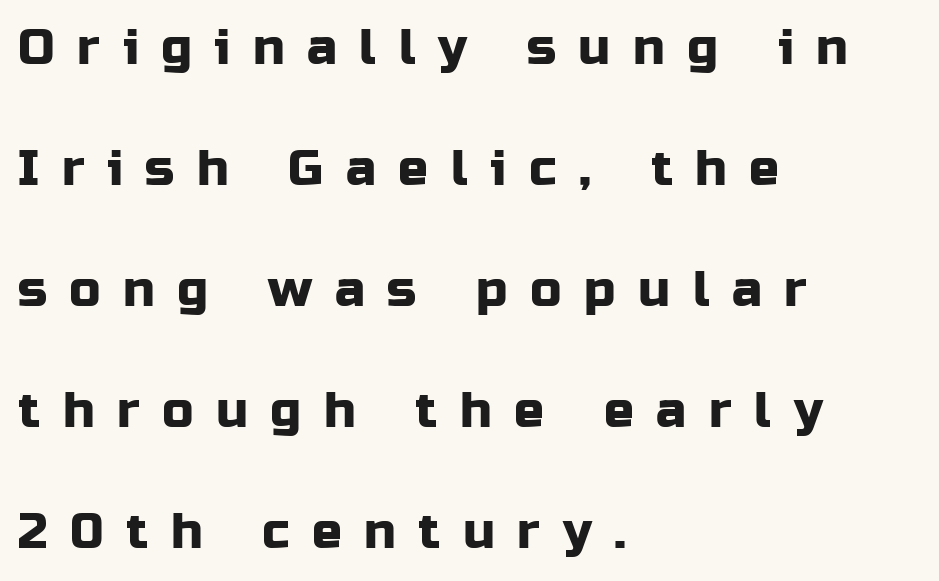
Q: Is the text italic (slanted)? A: No, it is upright.
Q: Is the typeface a serif or a sans-serif typeface? A: Sans-serif.
Q: Is the text underlined? A: No.
Q: How is the paragraph aligned? A: Left-aligned.
Q: Is the spacing between letters normal or unusually wide? A: Unusually wide.
Q: Is the spacing between lines tight, normal or loose? A: Loose.
Q: Width (condensed, normal, or wide)? A: Normal.
Q: Stroke contrast? A: Low.
Q: x-height? A: Medium.
Q: Monospaced? A: No.
